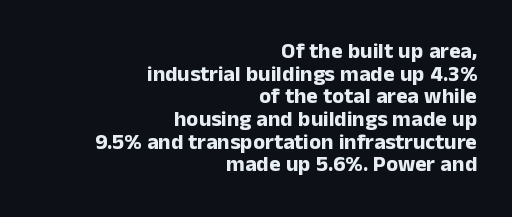
Q: Is the text bold? A: Yes.
Q: Is the text italic (slanted)? A: No, it is upright.
Q: Is the text underlined? A: No.
Q: How is the paragraph aligned? A: Right-aligned.
Q: Is the spacing between letters normal or unusually wide? A: Normal.
Q: Is the spacing between lines tight, normal or loose? A: Tight.
